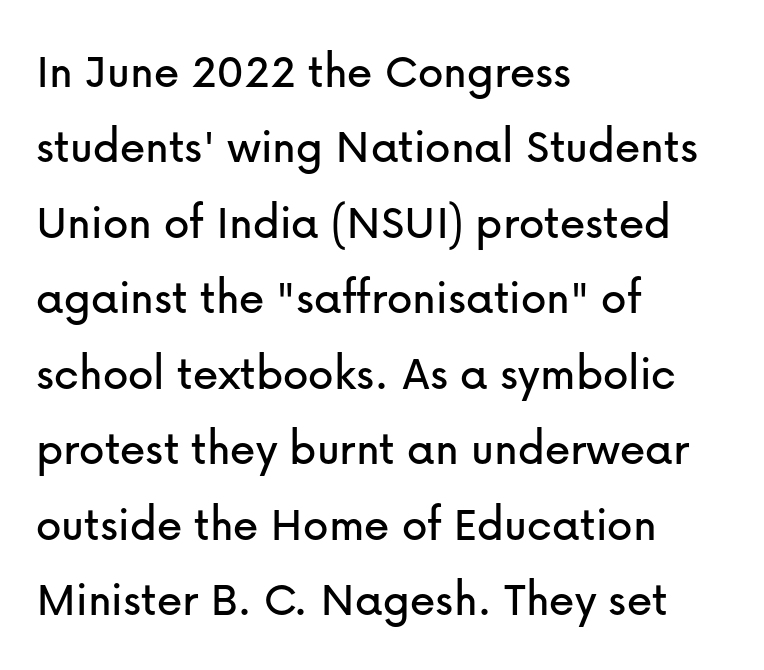
{"serif": "no", "italic": "no", "width": "normal", "stroke_contrast": "low", "x_height": "medium", "monospaced": "no", "underline": "no", "align": "left", "line_spacing": "normal", "line_spacing_ratio": 1.48, "letter_spacing": "normal", "letter_spacing_em": 0.0, "glyph_px": 51}
